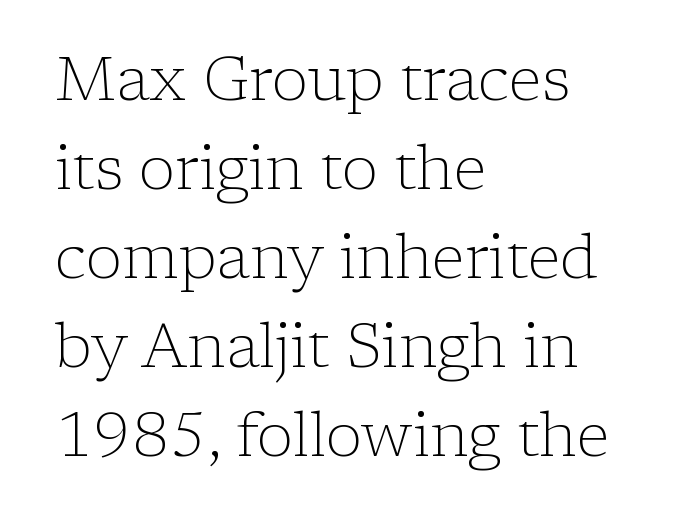
{"serif": "yes", "italic": "no", "bold": "no", "weight": "light", "width": "normal", "stroke_contrast": "low", "x_height": "medium", "monospaced": "no", "underline": "no", "align": "left", "line_spacing": "normal", "line_spacing_ratio": 1.46, "letter_spacing": "normal", "letter_spacing_em": 0.0, "glyph_px": 61}
